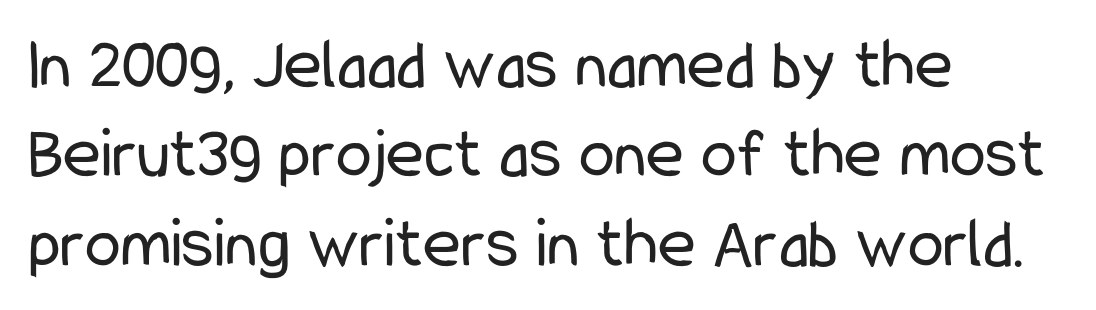
The image shows 72 px regular-weight, condensed sans-serif type, upright; set left-aligned, line spacing 1.24x, normal letter spacing, not underlined; low stroke contrast and a medium x-height.
